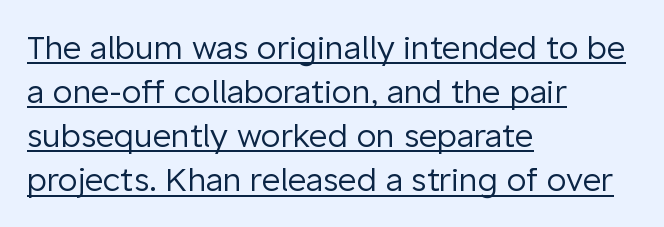
The image shows 32 px regular-weight sans-serif type, upright; set left-aligned, normal line spacing (1.38x), normal letter spacing, underlined; low stroke contrast and a medium x-height.
